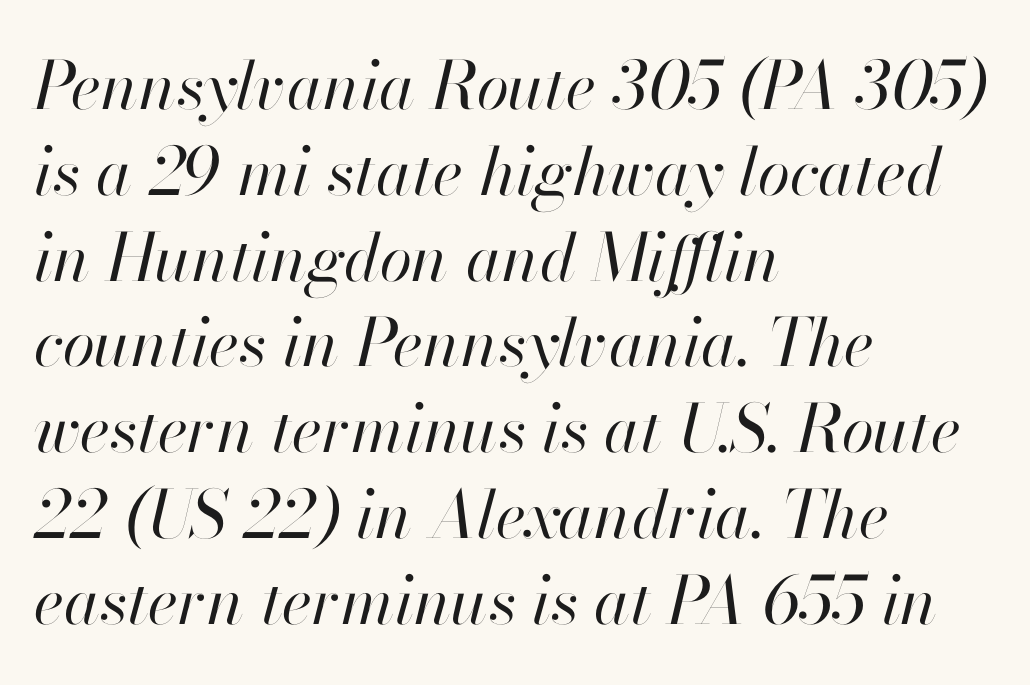
This sample uses an oblique cut, with every glyph tilted off the vertical. The weight tops out at a normal text grade. Looks like regular typesetting: each glyph gets only the width it needs. This sample uses plain, unmodified letter spacing. Notice how descenders clear the ascenders below comfortably — that's standard leading.
